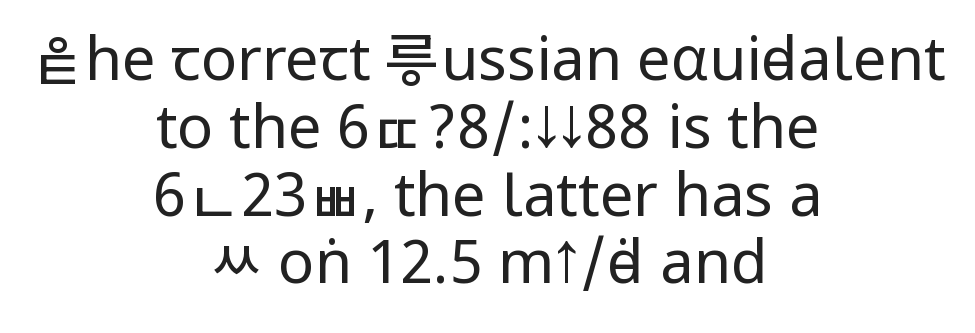
Q: Is the text bold? A: No.
Q: Is the text italic (slanted)? A: No, it is upright.
Q: Is the typeface a serif or a sans-serif typeface? A: Sans-serif.
Q: Is the text underlined? A: No.
Q: How is the paragraph aligned? A: Centered.
Q: Is the spacing between letters normal or unusually wide? A: Normal.
Q: Is the spacing between lines tight, normal or loose? A: Tight.
Q: Width (condensed, normal, or wide)? A: Condensed.
Q: Stroke contrast? A: Low.
